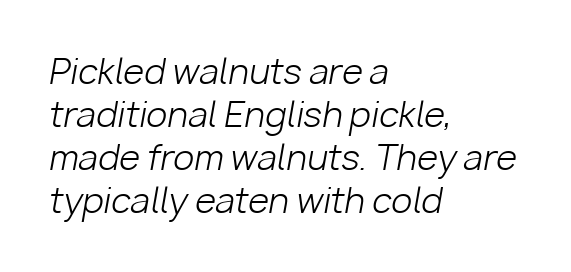
Compared with ordinary roman type, these characters are visibly tilted. The paragraph has a hard left edge and a soft right edge. These lines are rendered in a variable-pitch font. A light-to-regular cut is what we see here. Any mark beneath the type? The region is blank.
